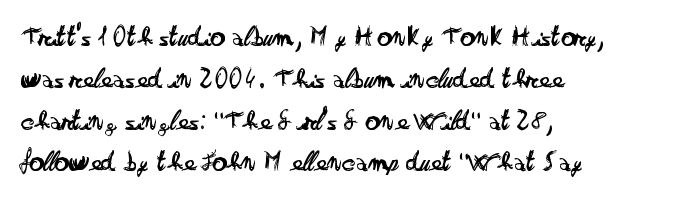
The image shows 29 px regular-weight, wide sans-serif type, upright; set left-aligned, normal line spacing (1.44x), normal letter spacing, not underlined; low stroke contrast and a small x-height.
